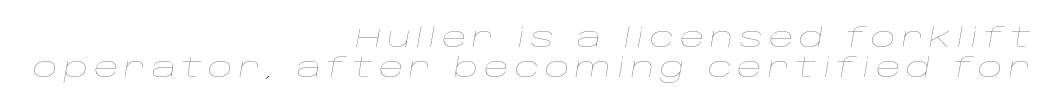
Just letters on the line, the space beneath them empty. The vertical gap from one line to the next is small. An italicized treatment has been applied to the whole sample. Weight: regular or lighter.
